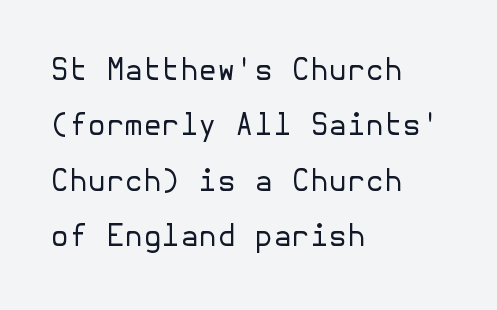
{"serif": "no", "italic": "no", "bold": "no", "weight": "regular", "width": "normal", "stroke_contrast": "low", "x_height": "medium", "underline": "no", "align": "left", "line_spacing_ratio": 1.85, "letter_spacing": "normal", "letter_spacing_em": 0.0, "glyph_px": 30}
